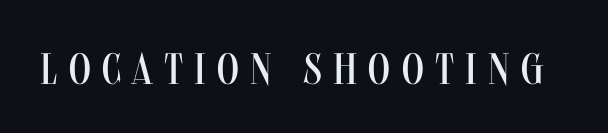
The image shows 44 px regular-weight, condensed sans-serif type, upright; set unusually wide letter spacing (+0.26 em), not underlined; medium stroke contrast and a large x-height.
